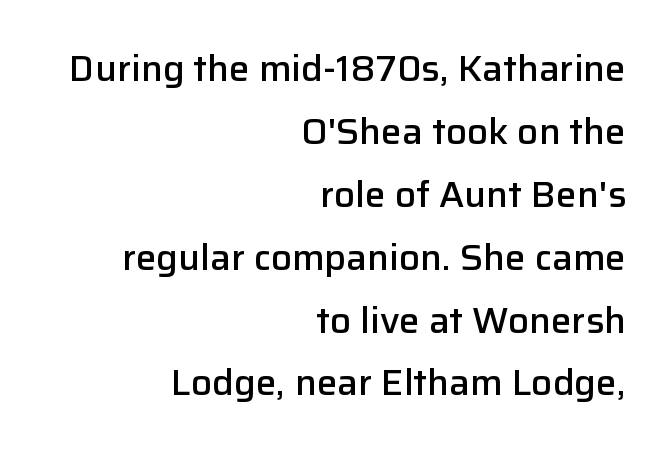
The image shows 37 px semibold sans-serif type, upright; set right-aligned, normal line spacing (1.7x), normal letter spacing, not underlined; low stroke contrast and a medium x-height.
